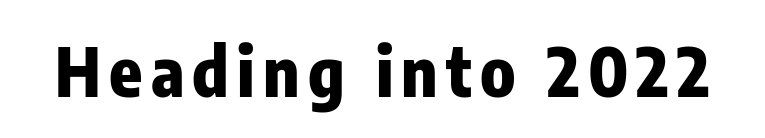
Q: Is the text bold? A: Yes.
Q: Is the text italic (slanted)? A: No, it is upright.
Q: Is the typeface a serif or a sans-serif typeface? A: Sans-serif.
Q: Is the text underlined? A: No.
Q: Width (condensed, normal, or wide)? A: Condensed.
Q: Stroke contrast? A: Low.
Q: x-height? A: Medium.
Q: Monospaced? A: No.
